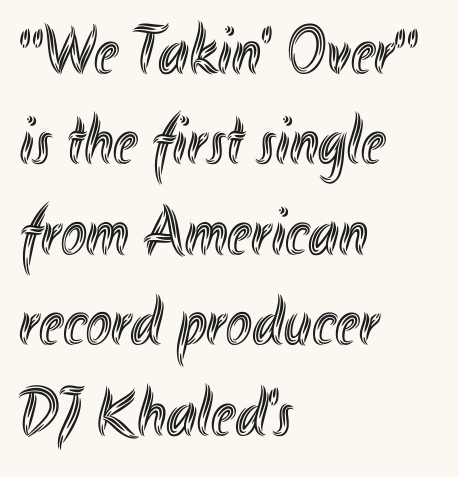
{"width": "condensed", "x_height": "small", "monospaced": "no", "underline": "no", "align": "left", "line_spacing": "normal", "line_spacing_ratio": 1.31, "letter_spacing": "normal", "letter_spacing_em": 0.0, "glyph_px": 69}
